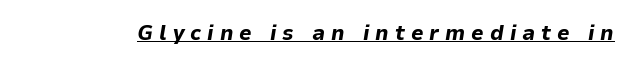
Q: Is the text bold? A: Yes.
Q: Is the text italic (slanted)? A: Yes, it leans right by about 9 degrees.
Q: Is the text underlined? A: Yes.
Q: Is the spacing between letters normal or unusually wide? A: Unusually wide.
